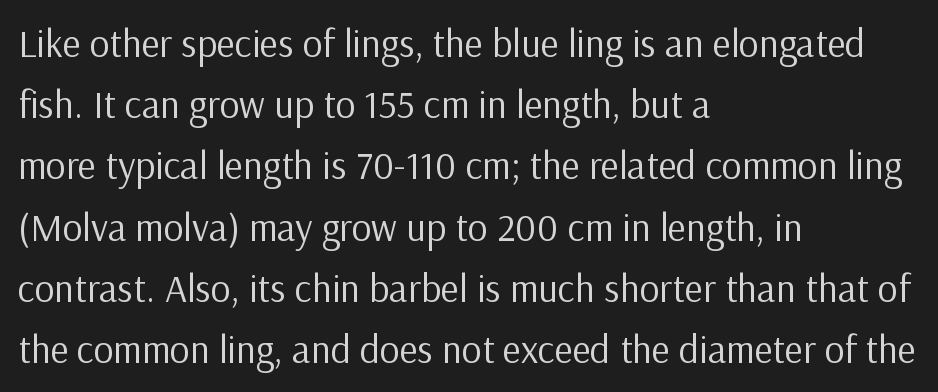
Q: Is the text bold? A: No.
Q: Is the text italic (slanted)? A: No, it is upright.
Q: Is the typeface a serif or a sans-serif typeface? A: Sans-serif.
Q: Is the text underlined? A: No.
Q: How is the paragraph aligned? A: Left-aligned.
Q: Is the spacing between letters normal or unusually wide? A: Normal.
Q: Is the spacing between lines tight, normal or loose? A: Normal.
Q: Width (condensed, normal, or wide)? A: Normal.
Q: Stroke contrast? A: Low.
Q: x-height? A: Medium.
Q: Monospaced? A: No.
